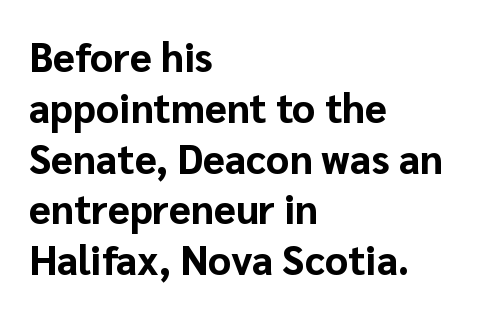
{"serif": "no", "italic": "no", "bold": "yes", "weight": "bold", "width": "normal", "stroke_contrast": "low", "x_height": "medium", "monospaced": "no", "underline": "no", "align": "left", "line_spacing": "normal", "line_spacing_ratio": 1.27, "letter_spacing": "normal", "letter_spacing_em": 0.0, "glyph_px": 40}
